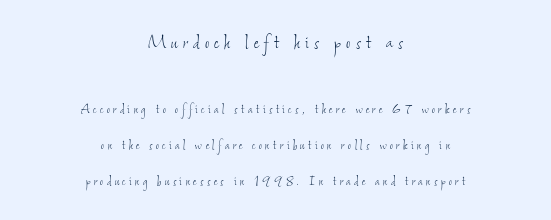
{"bold": "no", "underline": "no", "align": "center", "line_spacing": "loose", "line_spacing_ratio": 2.22, "letter_spacing": "wide", "letter_spacing_em": 0.22, "larger_block": "first", "size_ratio": 1.5, "glyph_px": 24}
